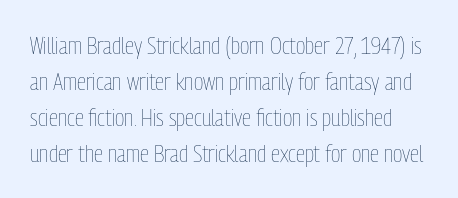
The image shows 24 px text type, upright; set normal line spacing (1.5x), normal letter spacing, not underlined.
